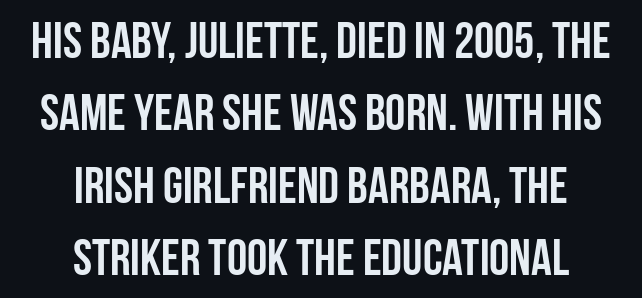
{"serif": "no", "italic": "no", "bold": "yes", "weight": "semibold", "width": "condensed", "stroke_contrast": "low", "x_height": "large", "monospaced": "no", "underline": "no", "align": "center", "line_spacing": "normal", "line_spacing_ratio": 1.42, "letter_spacing": "normal", "letter_spacing_em": 0.0, "glyph_px": 51}
